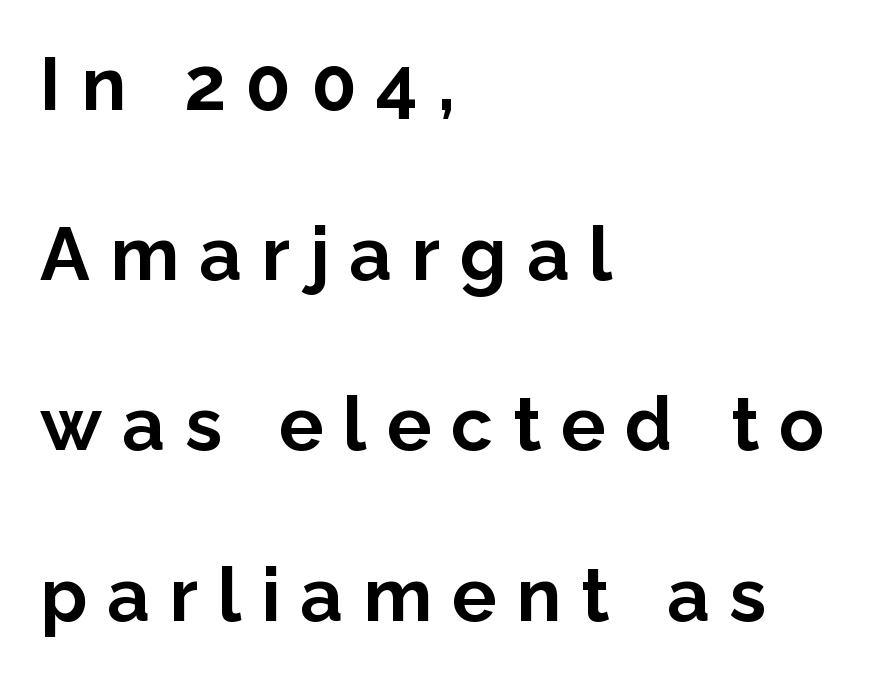
{"serif": "no", "italic": "no", "bold": "yes", "weight": "bold", "width": "normal", "stroke_contrast": "low", "x_height": "medium", "monospaced": "no", "underline": "no", "align": "left", "line_spacing": "loose", "line_spacing_ratio": 2.3, "letter_spacing": "wide", "letter_spacing_em": 0.27, "glyph_px": 74}
